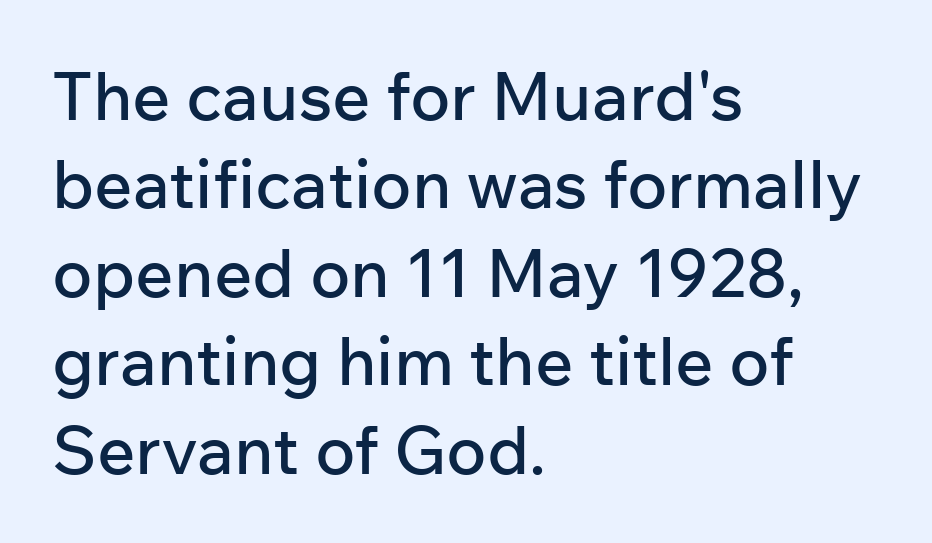
{"serif": "no", "italic": "no", "width": "normal", "stroke_contrast": "low", "x_height": "medium", "monospaced": "no", "underline": "no", "align": "left", "line_spacing": "normal", "line_spacing_ratio": 1.32, "letter_spacing": "normal", "letter_spacing_em": 0.0, "glyph_px": 67}
